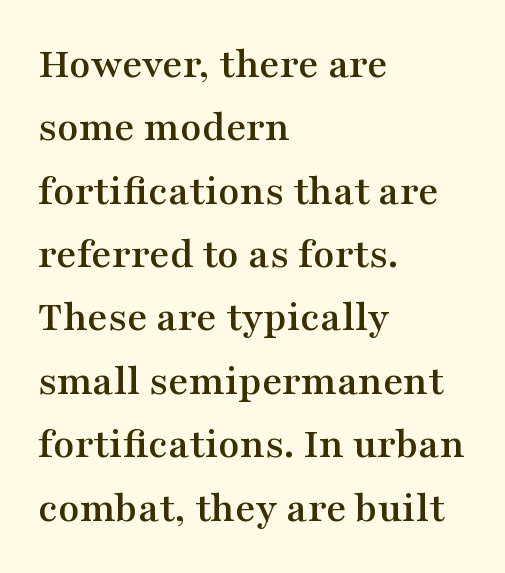
The specimen omits any rule beneath the text block's lines. Layout note: lines flush left. Quick note: not italic, upright. This sample has the flowing, uneven cadence of proportional lettering.
